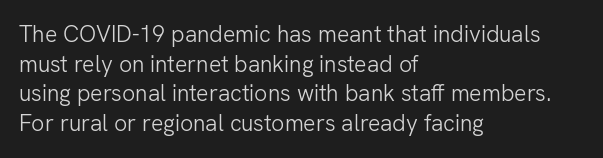
The image shows 23 px text type, upright; set left-aligned, normal line spacing (1.29x), normal letter spacing, not underlined.
